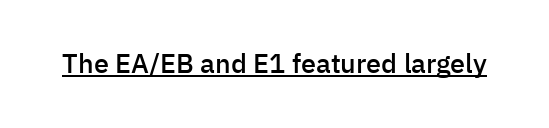
The image shows 27 px text type, upright; set normal letter spacing, underlined.
